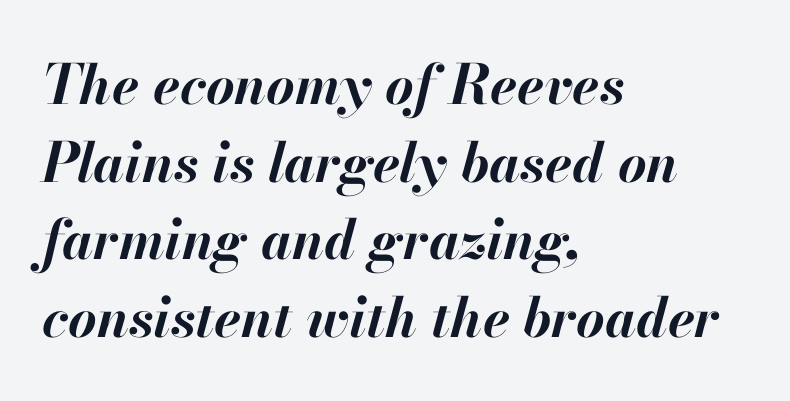
Q: Is the text bold? A: Yes.
Q: Is the text italic (slanted)? A: Yes, it leans right by about 13 degrees.
Q: Is the text underlined? A: No.
Q: How is the paragraph aligned? A: Left-aligned.
Q: Is the spacing between letters normal or unusually wide? A: Normal.
Q: Is the spacing between lines tight, normal or loose? A: Normal.
Q: Width (condensed, normal, or wide)? A: Normal.
Q: Stroke contrast? A: High.
Q: x-height? A: Small.
Q: Monospaced? A: No.
